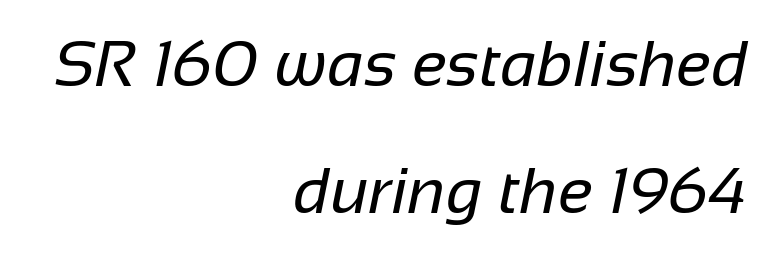
The cut favours lightness, reaching ordinary text weight at its darkest. Each word holds together tightly as a unit, with standard inter-letter gaps. The lines are quadded right. Descenders are the only things crossing below the line. Character widths vary here, with narrow letters taking less room than wide ones. A typesetter would label this face a sans.
